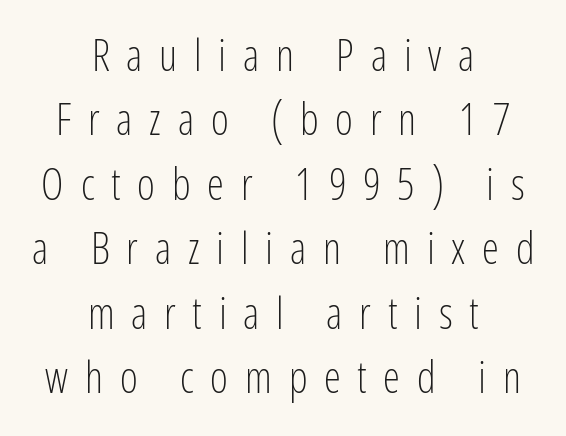
The typeface has the unassuming heft of standard copy or less. Style check: upright. The rows are spaced the way most documents space them. Character widths vary here, with narrow letters taking less room than wide ones.
